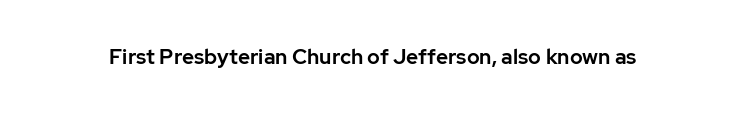
Every character sits straight up, as roman type does. The string is rendered with underlining switched off. Students, note that the glyphs here touch the page at normal intervals.
